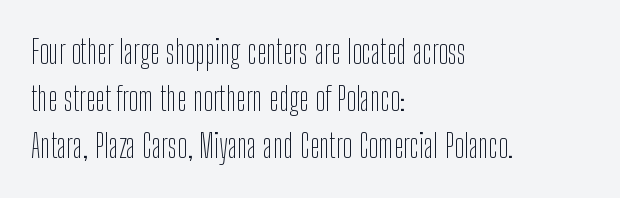
Q: Is the text bold? A: No.
Q: Is the text italic (slanted)? A: No, it is upright.
Q: Is the typeface a serif or a sans-serif typeface? A: Sans-serif.
Q: Is the text underlined? A: No.
Q: How is the paragraph aligned? A: Left-aligned.
Q: Is the spacing between letters normal or unusually wide? A: Normal.
Q: Is the spacing between lines tight, normal or loose? A: Normal.
Q: Width (condensed, normal, or wide)? A: Condensed.
Q: Stroke contrast? A: Low.
Q: x-height? A: Medium.
Q: Monospaced? A: No.
